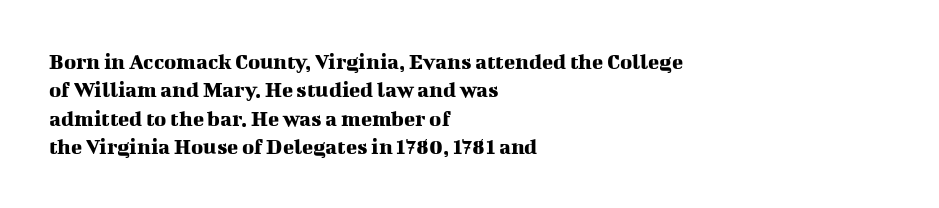
{"italic": "no", "underline": "no", "align": "left", "line_spacing_ratio": 1.23, "letter_spacing": "normal", "letter_spacing_em": 0.0, "glyph_px": 23}
